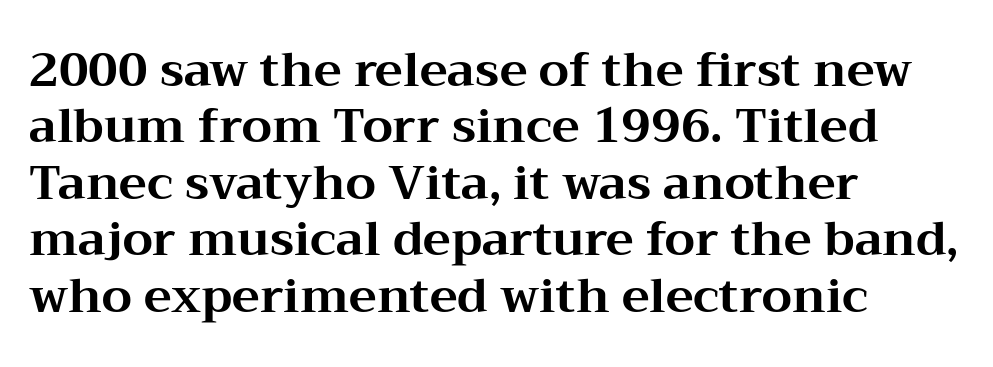
Q: Is the text bold? A: Yes.
Q: Is the text italic (slanted)? A: No, it is upright.
Q: Is the typeface a serif or a sans-serif typeface? A: Serif.
Q: Is the text underlined? A: No.
Q: How is the paragraph aligned? A: Left-aligned.
Q: Is the spacing between letters normal or unusually wide? A: Normal.
Q: Width (condensed, normal, or wide)? A: Wide.
Q: Stroke contrast? A: Medium.
Q: x-height? A: Medium.
Q: Monospaced? A: No.
